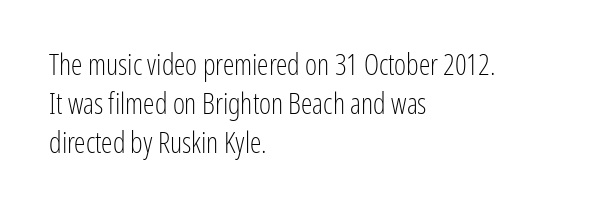
The image shows 29 px light, condensed sans-serif type, upright; set left-aligned, normal line spacing (1.34x), normal letter spacing, not underlined; low stroke contrast and a medium x-height.
